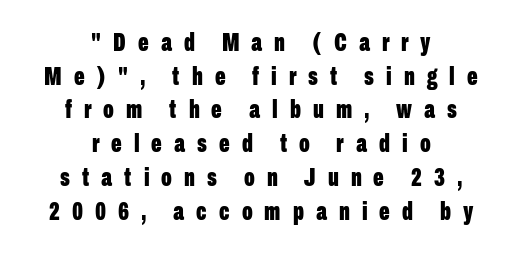
A normal amount of white space separates one row of letters from the next. This is roman type, the default non-slanted kind. Strokes here are thick enough to call this a true bold. Observe the wide spacing: letters keep a clear distance from each other.
